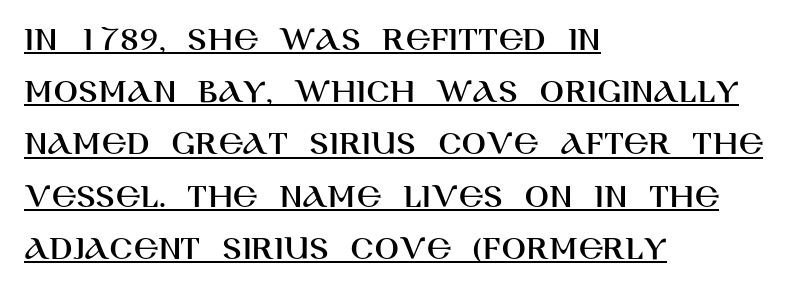
{"serif": "no", "italic": "no", "width": "normal", "stroke_contrast": "high", "x_height": "large", "monospaced": "no", "underline": "yes", "align": "left", "line_spacing": "normal", "line_spacing_ratio": 1.45, "letter_spacing": "normal", "letter_spacing_em": 0.0, "glyph_px": 36}
